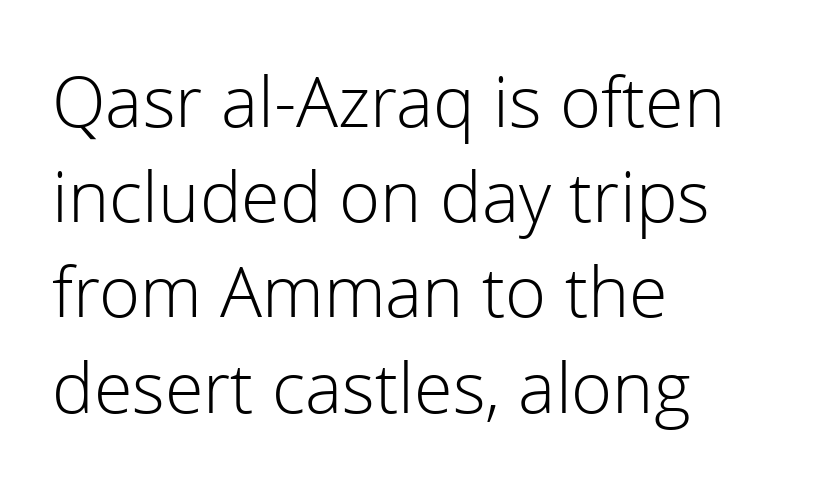
{"serif": "no", "italic": "no", "bold": "no", "weight": "light", "width": "normal", "x_height": "medium", "monospaced": "no", "underline": "no", "align": "left", "line_spacing": "normal", "line_spacing_ratio": 1.36, "letter_spacing": "normal", "letter_spacing_em": 0.0, "glyph_px": 70}
